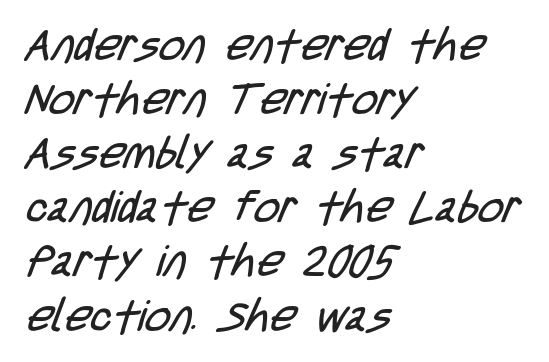
A typesetter would call this proportional, since set widths differ per character. The lines are quadded left. Characters follow at the spacing the type designer built in. Descenders hang freely into open space. Heft: none added — not bold.
